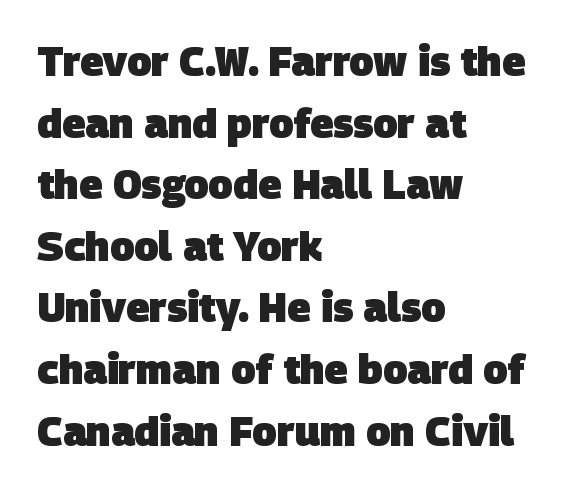
Note: no serifs on the glyphs. The space between consecutive lines is moderate. Looks like regular typesetting: each glyph gets only the width it needs. The compositor pushed each line to the left boundary. Descenders hang freely into open space.
